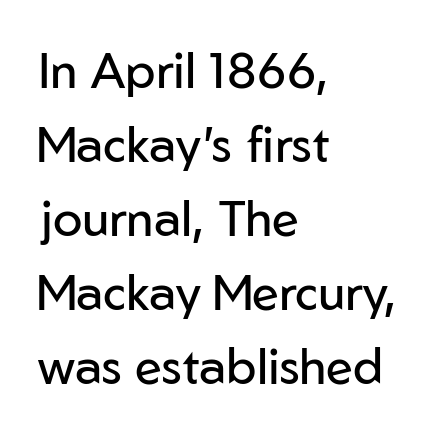
Q: Is the text bold? A: No.
Q: Is the text italic (slanted)? A: No, it is upright.
Q: Is the typeface a serif or a sans-serif typeface? A: Sans-serif.
Q: Is the text underlined? A: No.
Q: How is the paragraph aligned? A: Left-aligned.
Q: Is the spacing between letters normal or unusually wide? A: Normal.
Q: Is the spacing between lines tight, normal or loose? A: Normal.
Q: Width (condensed, normal, or wide)? A: Normal.
Q: Stroke contrast? A: Low.
Q: x-height? A: Medium.
Q: Monospaced? A: No.
